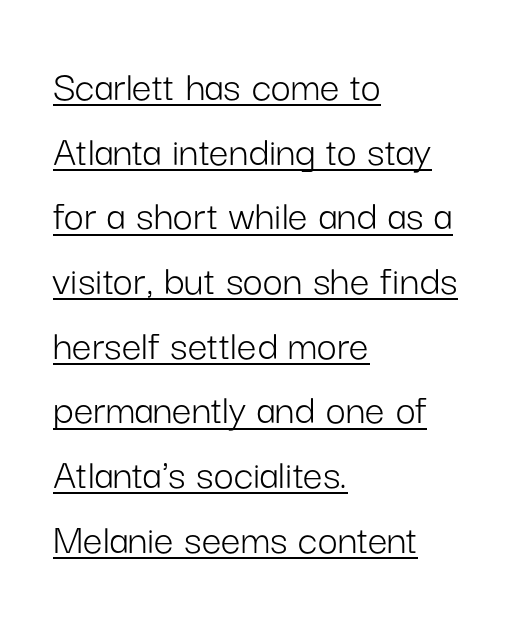
{"serif": "no", "italic": "no", "bold": "no", "weight": "light", "width": "normal", "stroke_contrast": "low", "x_height": "medium", "monospaced": "no", "underline": "yes", "align": "left", "line_spacing": "normal", "line_spacing_ratio": 1.47, "letter_spacing": "normal", "letter_spacing_em": 0.0, "glyph_px": 44}
